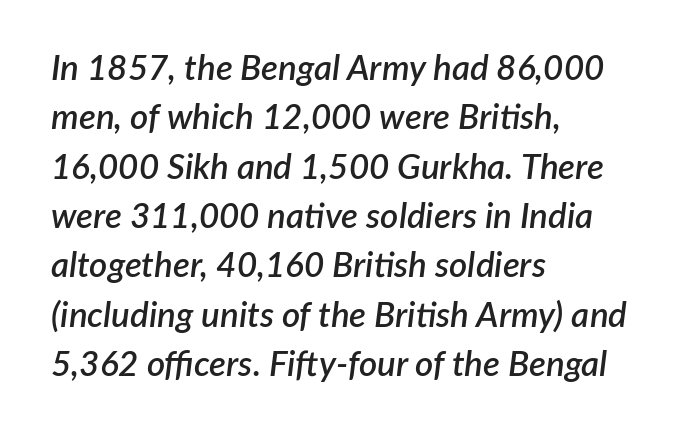
Q: Is the text bold? A: Semi-bold.
Q: Is the text italic (slanted)? A: Yes, it leans right by about 7 degrees.
Q: Is the text underlined? A: No.
Q: How is the paragraph aligned? A: Left-aligned.
Q: Is the spacing between letters normal or unusually wide? A: Normal.
Q: Is the spacing between lines tight, normal or loose? A: Normal.
Q: Width (condensed, normal, or wide)? A: Normal.
Q: Stroke contrast? A: Low.
Q: x-height? A: Medium.
Q: Monospaced? A: No.
